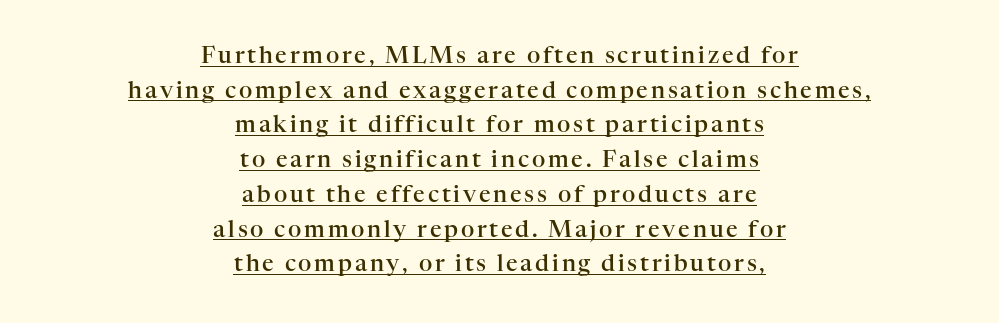
Q: Is the text bold? A: Semi-bold.
Q: Is the text italic (slanted)? A: No, it is upright.
Q: Is the text underlined? A: Yes.
Q: How is the paragraph aligned? A: Centered.
Q: Is the spacing between lines tight, normal or loose? A: Normal.
